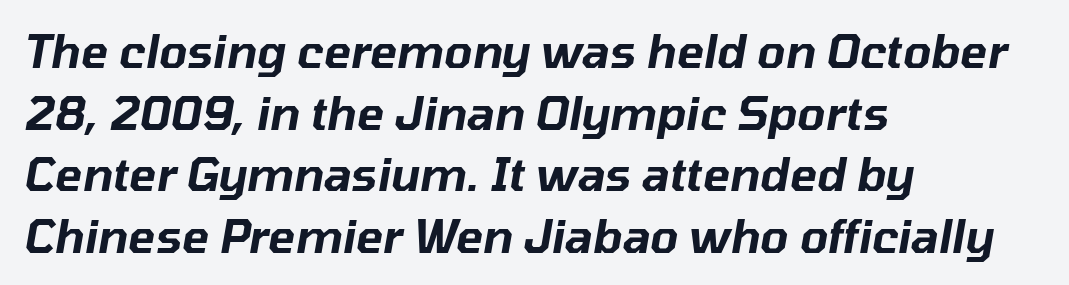
{"italic": "yes", "lean": "right", "slant_degrees": 10, "width": "normal", "stroke_contrast": "low", "x_height": "medium", "monospaced": "no", "underline": "no", "align": "left", "line_spacing": "normal", "line_spacing_ratio": 1.37, "letter_spacing": "normal", "letter_spacing_em": 0.0, "glyph_px": 45}
